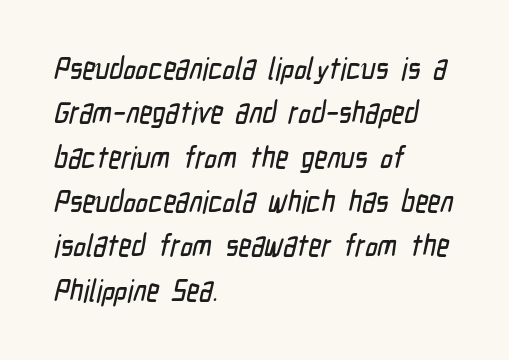
The image shows 31 px condensed sans-serif type; set left-aligned, normal line spacing (1.43x), normal letter spacing, not underlined; low stroke contrast and a medium x-height.
